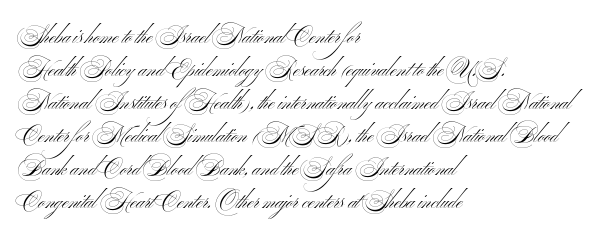
This rendering features lettering with no underline. Summary of weight: not heavy and not bold. The typesetter chose a ragged-right arrangement here. The vertical gap from one line to the next is medium.
